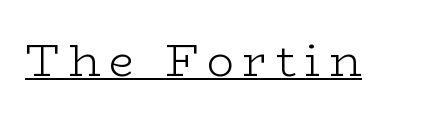
This is roman type, the default non-slanted kind. Caption: lettering with a line underneath. Each word looks stretched out because of the extra space between its letters. Is the type heavy? It reads as light-to-regular instead. Stroke terminals: seriffed.
